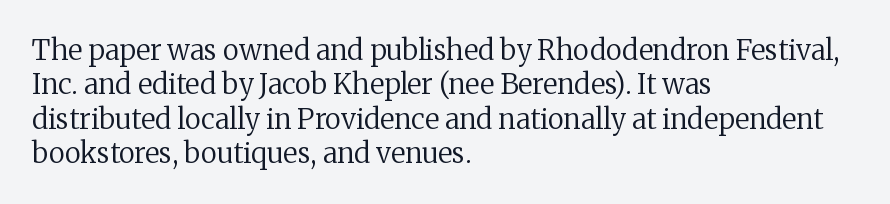
The image shows 28 px regular-weight serif type, upright; set left-aligned, line spacing 1.23x, normal letter spacing, not underlined; medium stroke contrast and a medium x-height.
